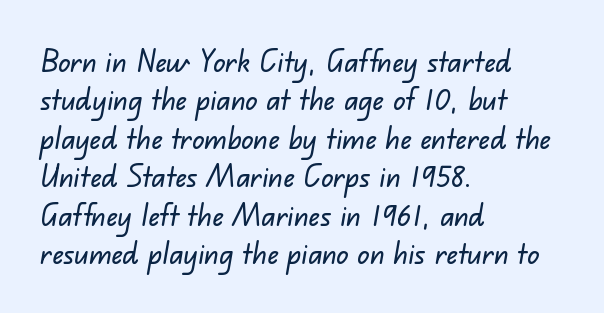
{"serif": "no", "width": "normal", "stroke_contrast": "low", "x_height": "small", "monospaced": "no", "underline": "no", "align": "left", "line_spacing": "normal", "line_spacing_ratio": 1.28, "letter_spacing": "normal", "letter_spacing_em": 0.0, "glyph_px": 30}
